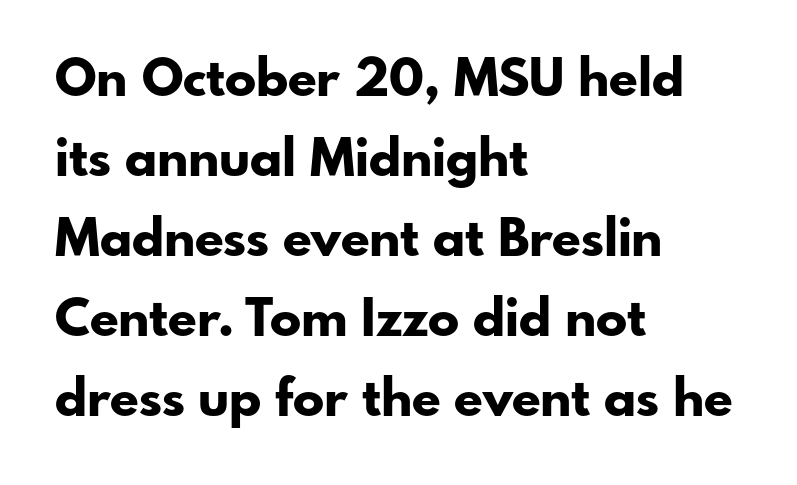
Q: Is the text bold? A: Yes.
Q: Is the text italic (slanted)? A: No, it is upright.
Q: Is the typeface a serif or a sans-serif typeface? A: Sans-serif.
Q: Is the text underlined? A: No.
Q: How is the paragraph aligned? A: Left-aligned.
Q: Is the spacing between letters normal or unusually wide? A: Normal.
Q: Is the spacing between lines tight, normal or loose? A: Normal.
Q: Width (condensed, normal, or wide)? A: Normal.
Q: Stroke contrast? A: Low.
Q: x-height? A: Small.
Q: Monospaced? A: No.
